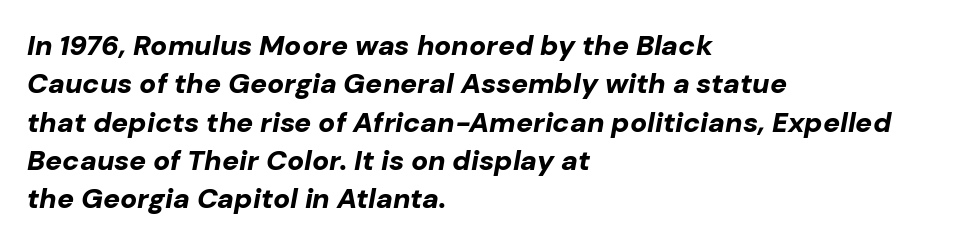
Q: Is the text bold? A: Yes.
Q: Is the text italic (slanted)? A: Yes, it leans right by about 10 degrees.
Q: Is the text underlined? A: No.
Q: How is the paragraph aligned? A: Left-aligned.
Q: Is the spacing between letters normal or unusually wide? A: Normal.
Q: Is the spacing between lines tight, normal or loose? A: Normal.
Q: Width (condensed, normal, or wide)? A: Normal.
Q: Stroke contrast? A: Low.
Q: x-height? A: Medium.
Q: Monospaced? A: No.
